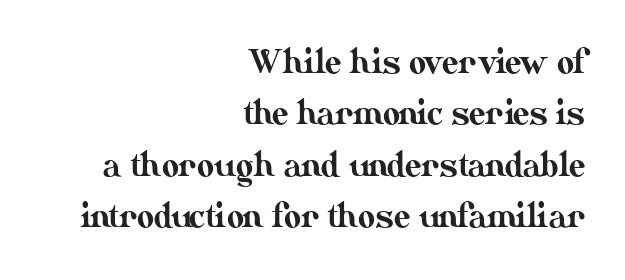
{"italic": "no", "width": "normal", "stroke_contrast": "medium", "x_height": "small", "monospaced": "no", "underline": "no", "align": "right", "line_spacing": "normal", "line_spacing_ratio": 1.56, "letter_spacing": "normal", "letter_spacing_em": 0.0, "glyph_px": 33}
